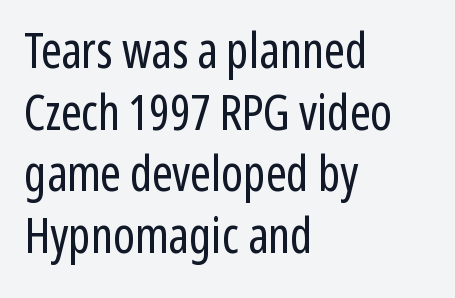
{"serif": "no", "italic": "no", "bold": "no", "weight": "regular", "width": "condensed", "stroke_contrast": "low", "x_height": "medium", "monospaced": "no", "underline": "no", "align": "left", "line_spacing": "normal", "line_spacing_ratio": 1.26, "letter_spacing": "normal", "letter_spacing_em": 0.0, "glyph_px": 49}
